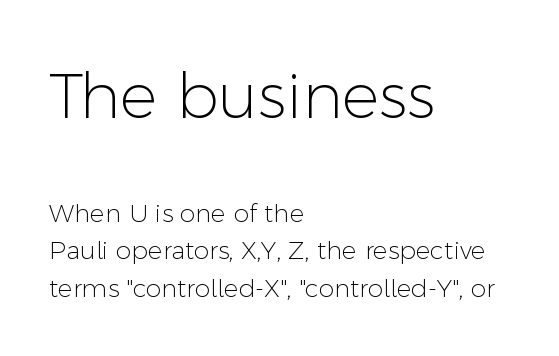
{"serif": "no", "italic": "no", "bold": "no", "weight": "light", "width": "normal", "stroke_contrast": "low", "x_height": "medium", "monospaced": "no", "underline": "no", "align": "left", "line_spacing": "normal", "line_spacing_ratio": 1.5, "letter_spacing": "normal", "letter_spacing_em": 0.0, "larger_block": "first", "size_ratio": 2.52, "glyph_px": 63}
